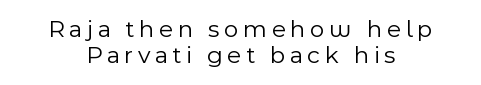
Unbolded letterforms with no extra heft. Glance below the letters and you will spot only blank space. Students, observe: this is what under-led, compact text looks like. Each line is balanced around a shared central axis. Italic: no, the glyphs are upright roman.
